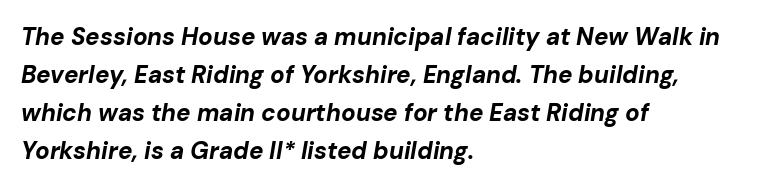
{"italic": "yes", "lean": "right", "slant_degrees": 10, "bold": "yes", "underline": "no", "align": "left", "line_spacing": "normal", "line_spacing_ratio": 1.59, "letter_spacing": "normal", "letter_spacing_em": 0.0, "glyph_px": 24}
